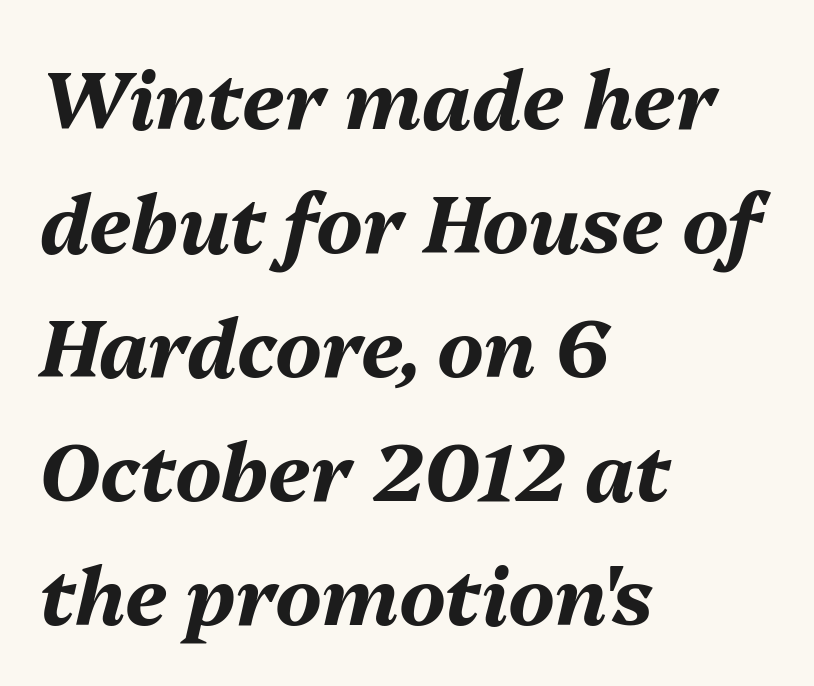
The image shows 79 px bold type, italic (leaning right); set left-aligned, normal line spacing (1.57x), normal letter spacing, not underlined; medium stroke contrast and a medium x-height.
